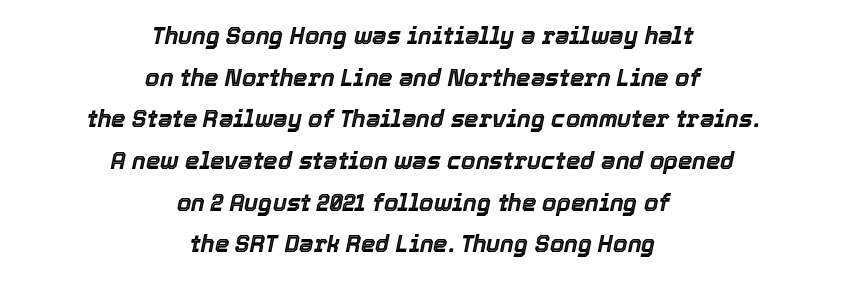
The rendering keeps characters at their native spacing. Casual observation: everything's sitting right in the middle. A typesetter would mark this as italic. Each row of text sits above clean, open space.
